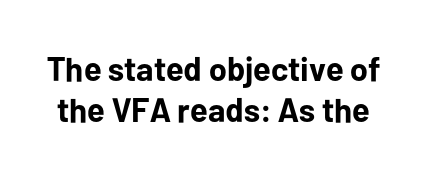
{"serif": "no", "italic": "no", "bold": "yes", "weight": "bold", "width": "normal", "stroke_contrast": "low", "x_height": "medium", "monospaced": "no", "underline": "no", "line_spacing_ratio": 1.2, "letter_spacing": "normal", "letter_spacing_em": 0.0, "glyph_px": 34}
